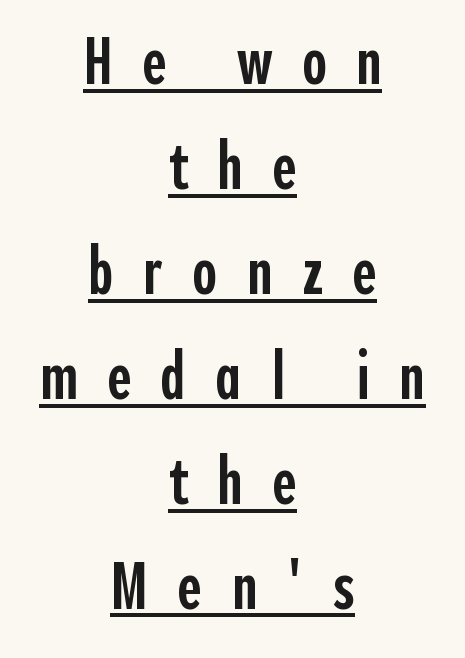
{"serif": "no", "italic": "no", "bold": "semi", "weight": "semibold", "width": "condensed", "x_height": "medium", "monospaced": "no", "underline": "yes", "align": "center", "line_spacing": "normal", "line_spacing_ratio": 1.59, "letter_spacing": "wide", "letter_spacing_em": 0.45, "glyph_px": 66}
